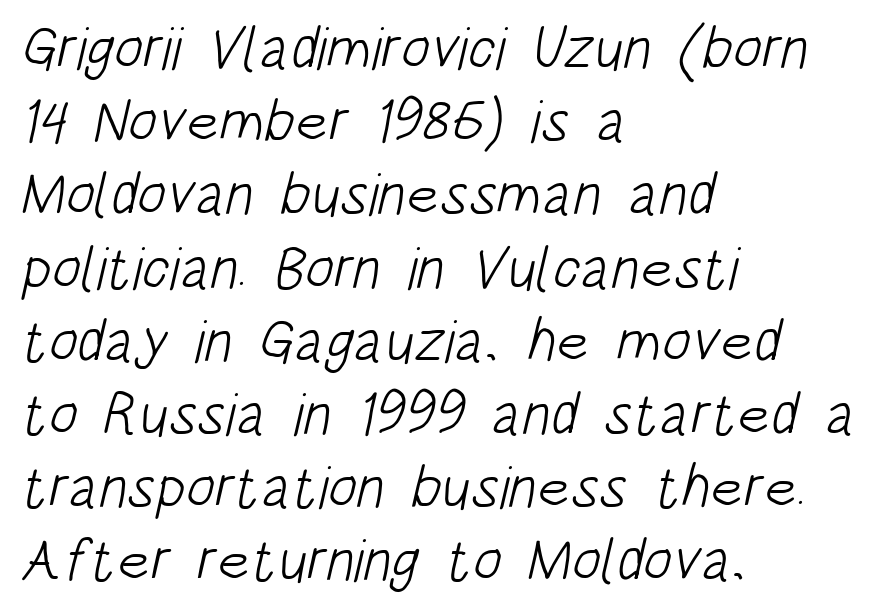
{"serif": "no", "bold": "no", "weight": "light", "width": "condensed", "stroke_contrast": "low", "x_height": "large", "monospaced": "no", "underline": "no", "align": "left", "line_spacing_ratio": 1.22, "letter_spacing": "normal", "letter_spacing_em": 0.0, "glyph_px": 60}
